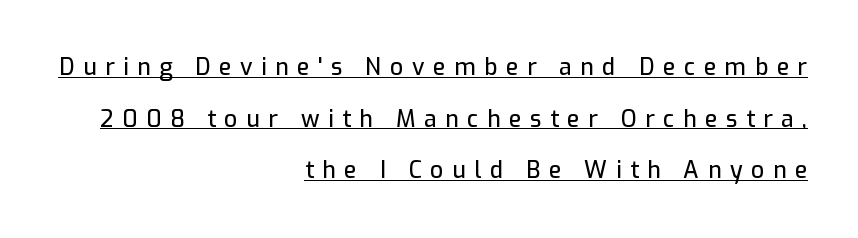
Q: Is the text italic (slanted)? A: No, it is upright.
Q: Is the text underlined? A: Yes.
Q: How is the paragraph aligned? A: Right-aligned.
Q: Is the spacing between letters normal or unusually wide? A: Unusually wide.
Q: Is the spacing between lines tight, normal or loose? A: Loose.
